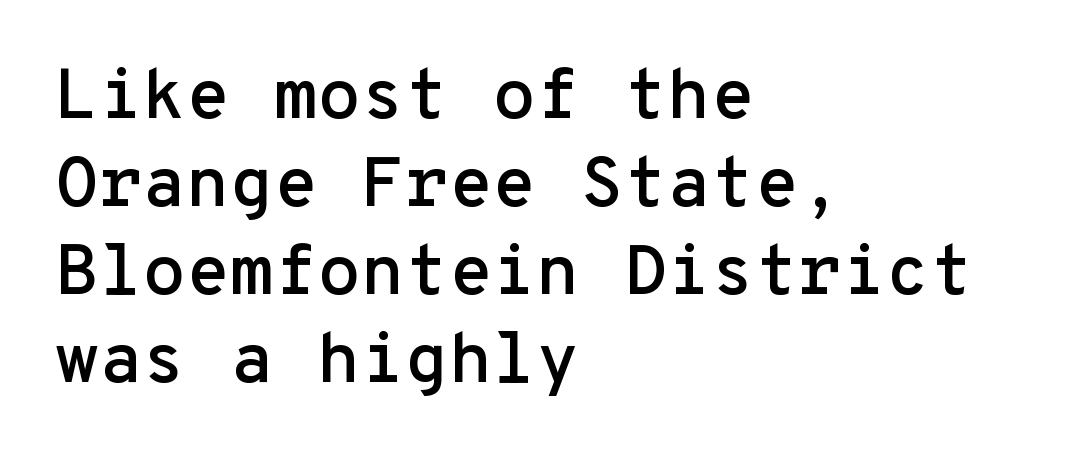
{"serif": "no", "italic": "no", "width": "normal", "stroke_contrast": "low", "x_height": "medium", "monospaced": "yes", "underline": "no", "align": "left", "line_spacing_ratio": 1.24, "letter_spacing": "normal", "letter_spacing_em": 0.0, "glyph_px": 71}
